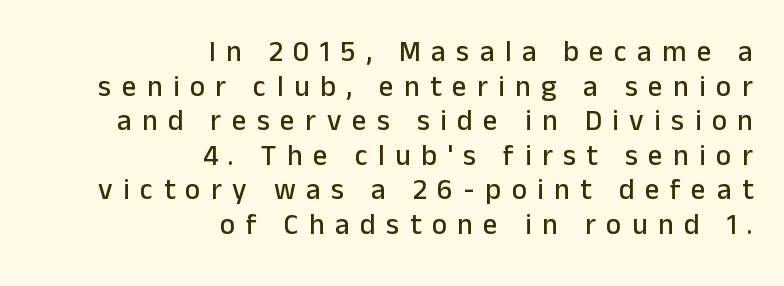
{"serif": "no", "italic": "no", "width": "normal", "stroke_contrast": "low", "x_height": "medium", "monospaced": "no", "underline": "no", "align": "right", "line_spacing_ratio": 1.19, "letter_spacing": "wide", "letter_spacing_em": 0.36, "glyph_px": 29}
